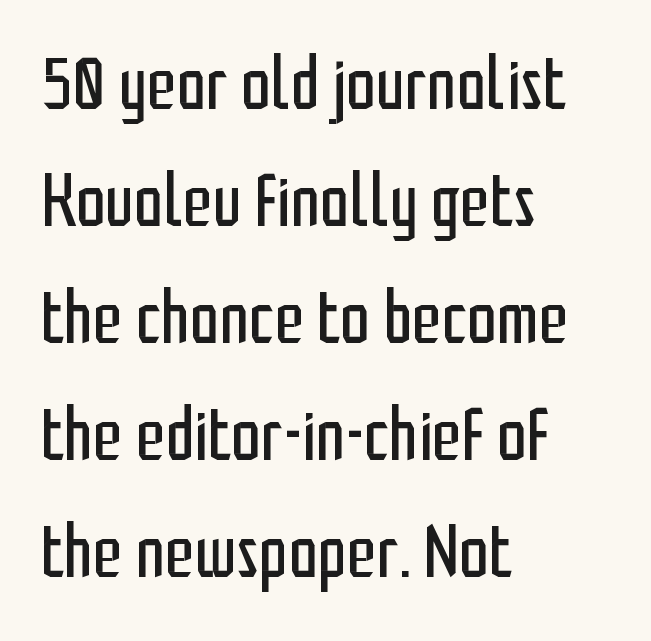
{"serif": "no", "italic": "no", "bold": "no", "weight": "regular", "width": "condensed", "stroke_contrast": "low", "x_height": "medium", "monospaced": "no", "underline": "no", "align": "left", "line_spacing": "normal", "line_spacing_ratio": 1.56, "letter_spacing": "normal", "letter_spacing_em": 0.0, "glyph_px": 75}
